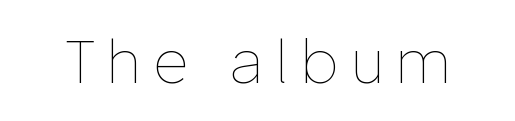
Compared with a typical body face, this is equally light or lighter still. The letterforms stand isolated, each surrounded by extra space. Rendered with straight, roman letterforms. Here the designer chose a conventional face with non-uniform glyph widths. The words here are not underlined.
